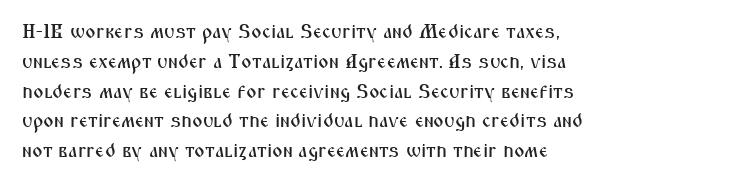
Notice how descenders clear the ascenders below comfortably — that's standard leading. In terms of letterspacing, this is plain default setting. Descender tails drop into unmarked territory. Layout note: lines flush left. The typography opts for an upright posture over an oblique one.
